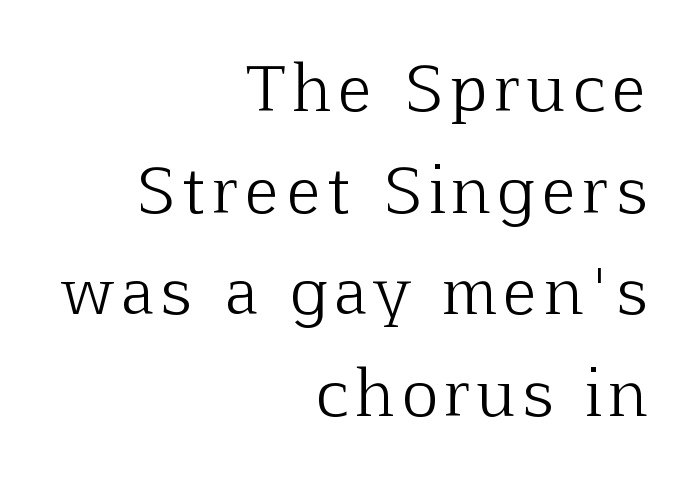
{"serif": "yes", "italic": "no", "bold": "no", "weight": "light", "width": "normal", "stroke_contrast": "low", "x_height": "medium", "monospaced": "no", "underline": "no", "align": "right", "line_spacing": "normal", "line_spacing_ratio": 1.64, "glyph_px": 62}
